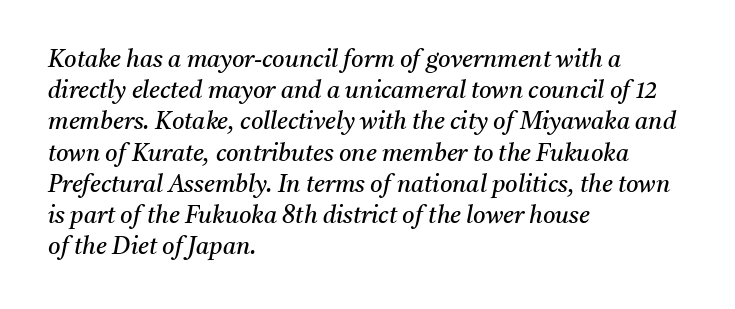
The image shows 24 px text type, italic (leaning right); set left-aligned, normal line spacing (1.3x), normal letter spacing, not underlined.
